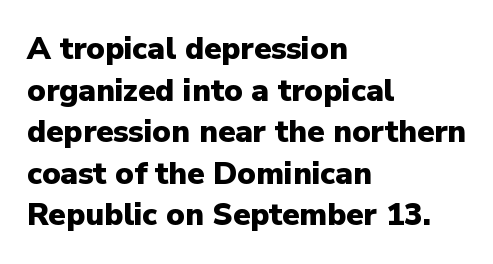
Q: Is the text bold? A: Yes.
Q: Is the text italic (slanted)? A: No, it is upright.
Q: Is the typeface a serif or a sans-serif typeface? A: Sans-serif.
Q: Is the text underlined? A: No.
Q: How is the paragraph aligned? A: Left-aligned.
Q: Is the spacing between letters normal or unusually wide? A: Normal.
Q: Is the spacing between lines tight, normal or loose? A: Normal.
Q: Width (condensed, normal, or wide)? A: Normal.
Q: Stroke contrast? A: Low.
Q: x-height? A: Medium.
Q: Monospaced? A: No.
